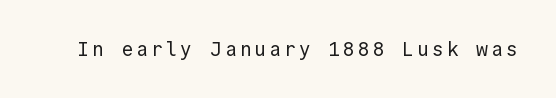
{"italic": "no", "bold": "no", "underline": "no", "glyph_px": 20}
